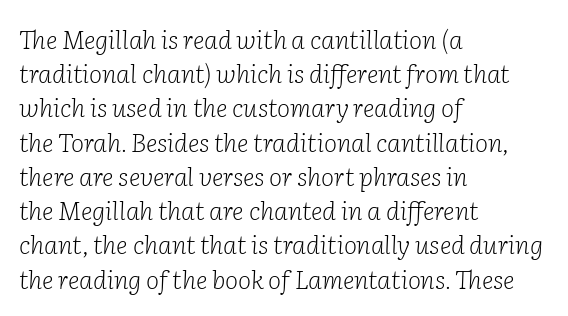
The image shows 25 px text type, italic (leaning right); set left-aligned, normal line spacing (1.37x), normal letter spacing, not underlined.
